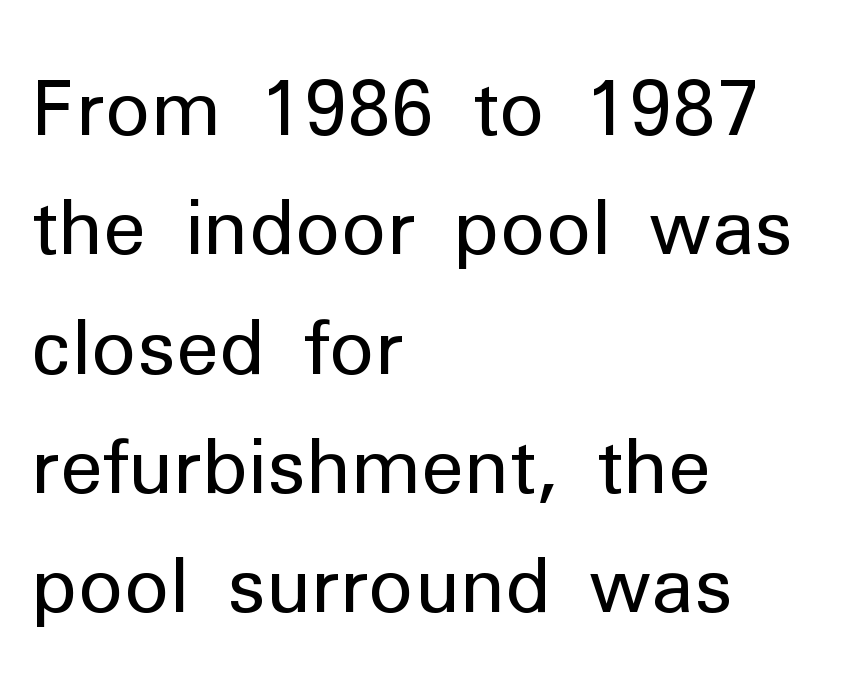
The image shows 76 px regular-weight sans-serif type, upright; set left-aligned, normal line spacing (1.57x), normal letter spacing, not underlined; low stroke contrast and a medium x-height.
